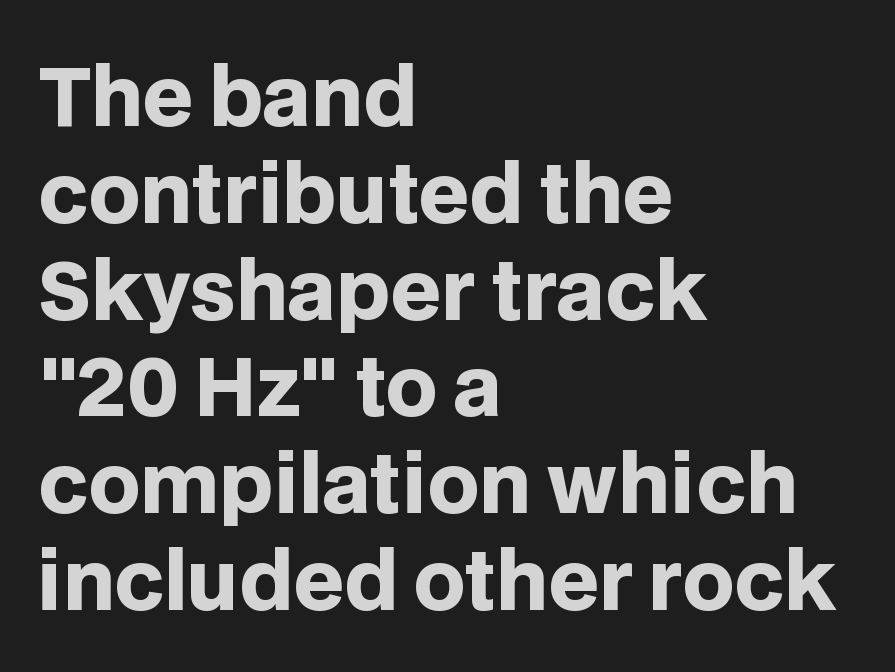
{"serif": "no", "italic": "no", "bold": "yes", "weight": "heavy", "width": "normal", "stroke_contrast": "low", "x_height": "large", "monospaced": "no", "underline": "no", "align": "left", "line_spacing_ratio": 1.21, "letter_spacing": "normal", "letter_spacing_em": 0.0, "glyph_px": 80}
